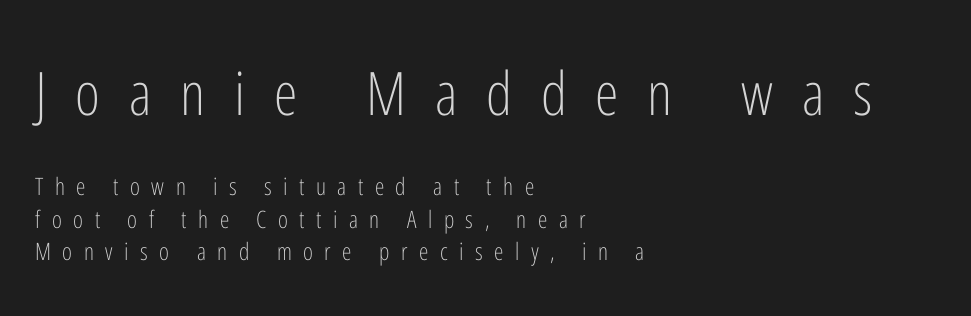
Q: Is the text bold? A: No.
Q: Is the text italic (slanted)? A: No, it is upright.
Q: Is the typeface a serif or a sans-serif typeface? A: Sans-serif.
Q: Is the text underlined? A: No.
Q: How is the paragraph aligned? A: Left-aligned.
Q: Is the spacing between letters normal or unusually wide? A: Unusually wide.
Q: Is the spacing between lines tight, normal or loose? A: Normal.
Q: Which block of text is set in a larger size, the first (top) or the second (bottom)? A: The first (top) one.
Q: Width (condensed, normal, or wide)? A: Condensed.
Q: Stroke contrast? A: Low.
Q: x-height? A: Medium.
Q: Monospaced? A: No.
